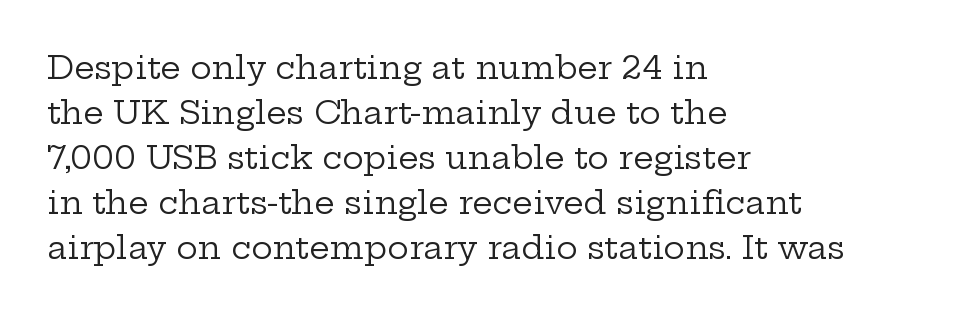
Q: Is the text bold? A: No.
Q: Is the text italic (slanted)? A: No, it is upright.
Q: Is the typeface a serif or a sans-serif typeface? A: Serif.
Q: Is the text underlined? A: No.
Q: How is the paragraph aligned? A: Left-aligned.
Q: Is the spacing between letters normal or unusually wide? A: Normal.
Q: Is the spacing between lines tight, normal or loose? A: Normal.
Q: Width (condensed, normal, or wide)? A: Wide.
Q: Stroke contrast? A: Low.
Q: x-height? A: Medium.
Q: Monospaced? A: No.
